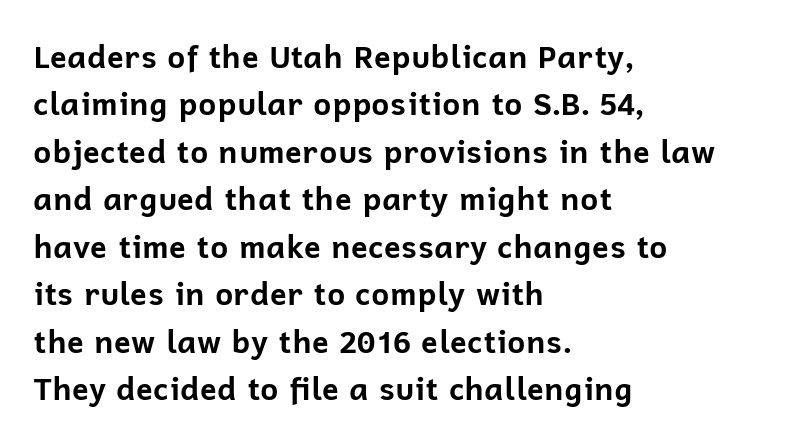
The designer left line spacing at the default. As a designer I'd log this as weight 700, bold. Posture: vertical. These lines are set flush left with a ragged right edge. The foot of each line stays bare and open.
